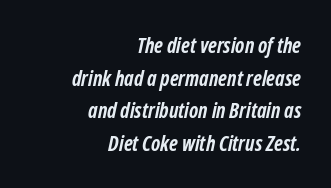
Q: Is the text bold? A: Yes.
Q: Is the text italic (slanted)? A: Yes, it leans right by about 12 degrees.
Q: Is the text underlined? A: No.
Q: How is the paragraph aligned? A: Right-aligned.
Q: Is the spacing between letters normal or unusually wide? A: Normal.
Q: Is the spacing between lines tight, normal or loose? A: Normal.
